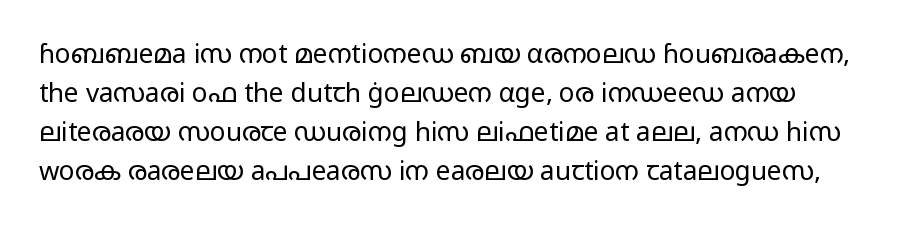
Q: Is the text bold? A: No.
Q: Is the text italic (slanted)? A: No, it is upright.
Q: Is the text underlined? A: No.
Q: Is the spacing between letters normal or unusually wide? A: Normal.
Q: Is the spacing between lines tight, normal or loose? A: Normal.
